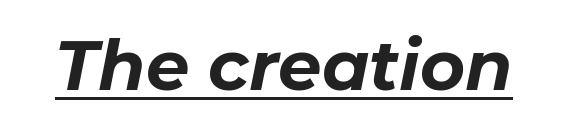
These lines were composed using italics. You could not count columns in this text — the font is proportionally spaced. Strokes here are thick enough to call this a true bold. You can see a thin bar hugging the bottom of the glyphs. Observe the ordinary spacing: letters are neighbours, not strangers.
